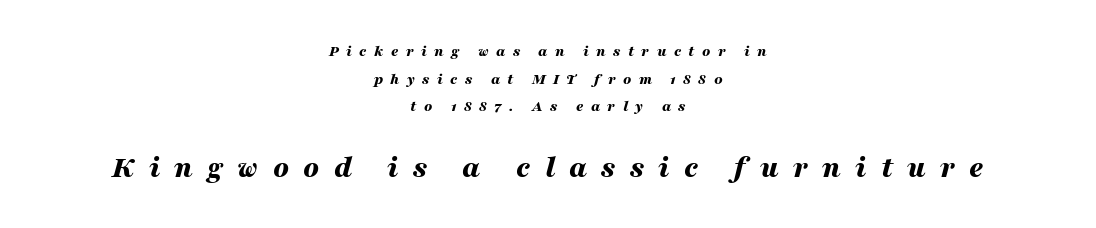
{"italic": "yes", "lean": "right", "slant_degrees": 16, "bold": "yes", "weight": "bold", "width": "wide", "stroke_contrast": "medium", "x_height": "medium", "monospaced": "no", "underline": "no", "align": "center", "line_spacing_ratio": 1.73, "letter_spacing": "wide", "letter_spacing_em": 0.46, "larger_block": "second", "size_ratio": 1.94, "glyph_px": 31}
